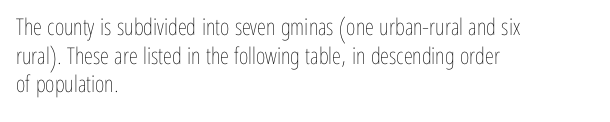
Q: Is the text bold? A: No.
Q: Is the text italic (slanted)? A: No, it is upright.
Q: Is the text underlined? A: No.
Q: How is the paragraph aligned? A: Left-aligned.
Q: Is the spacing between letters normal or unusually wide? A: Normal.
